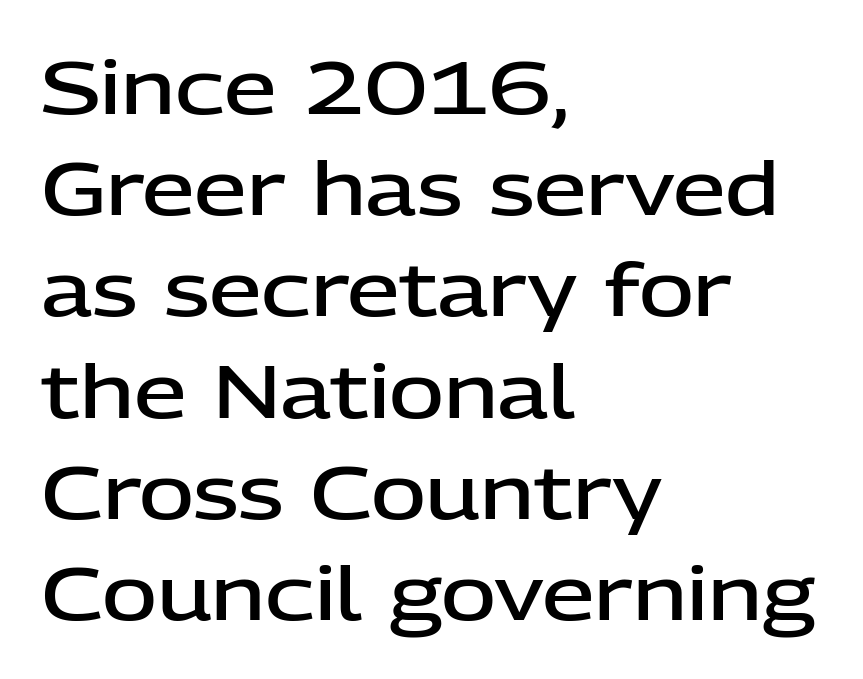
Q: Is the text bold? A: Semi-bold.
Q: Is the text italic (slanted)? A: No, it is upright.
Q: Is the typeface a serif or a sans-serif typeface? A: Sans-serif.
Q: Is the text underlined? A: No.
Q: How is the paragraph aligned? A: Left-aligned.
Q: Is the spacing between letters normal or unusually wide? A: Normal.
Q: Is the spacing between lines tight, normal or loose? A: Normal.
Q: Width (condensed, normal, or wide)? A: Normal.
Q: Stroke contrast? A: Low.
Q: x-height? A: Medium.
Q: Monospaced? A: No.
